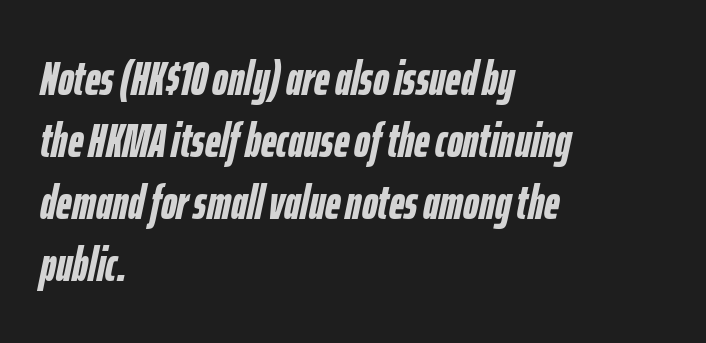
Q: Is the text bold? A: Yes.
Q: Is the text italic (slanted)? A: Yes, it leans right by about 12 degrees.
Q: Is the text underlined? A: No.
Q: How is the paragraph aligned? A: Left-aligned.
Q: Is the spacing between letters normal or unusually wide? A: Normal.
Q: Is the spacing between lines tight, normal or loose? A: Normal.
Q: Width (condensed, normal, or wide)? A: Condensed.
Q: Stroke contrast? A: Low.
Q: x-height? A: Medium.
Q: Monospaced? A: No.
